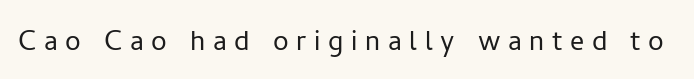
Q: Is the text bold? A: No.
Q: Is the text italic (slanted)? A: No, it is upright.
Q: Is the typeface a serif or a sans-serif typeface? A: Sans-serif.
Q: Is the text underlined? A: No.
Q: Is the spacing between letters normal or unusually wide? A: Unusually wide.
Q: Width (condensed, normal, or wide)? A: Normal.
Q: Stroke contrast? A: Low.
Q: x-height? A: Medium.
Q: Monospaced? A: No.
